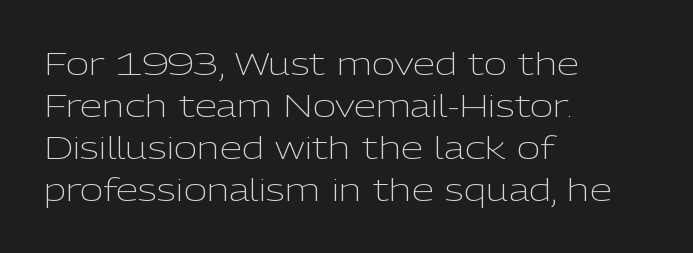
Q: Is the text bold? A: No.
Q: Is the text italic (slanted)? A: No, it is upright.
Q: Is the typeface a serif or a sans-serif typeface? A: Sans-serif.
Q: Is the text underlined? A: No.
Q: How is the paragraph aligned? A: Left-aligned.
Q: Is the spacing between letters normal or unusually wide? A: Normal.
Q: Is the spacing between lines tight, normal or loose? A: Normal.
Q: Width (condensed, normal, or wide)? A: Normal.
Q: Stroke contrast? A: Low.
Q: x-height? A: Medium.
Q: Monospaced? A: No.
